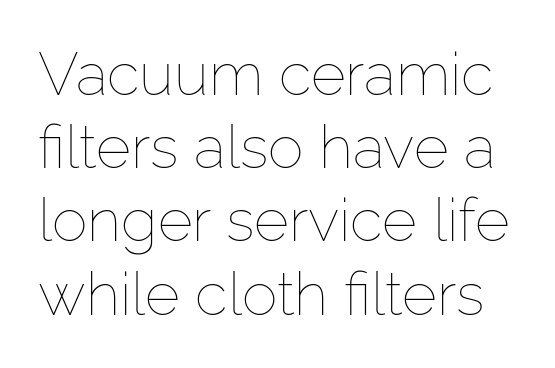
{"italic": "no", "bold": "no", "weight": "thin", "width": "normal", "stroke_contrast": "low", "x_height": "medium", "monospaced": "no", "underline": "no", "line_spacing_ratio": 1.22, "letter_spacing": "normal", "letter_spacing_em": 0.0, "glyph_px": 60}
